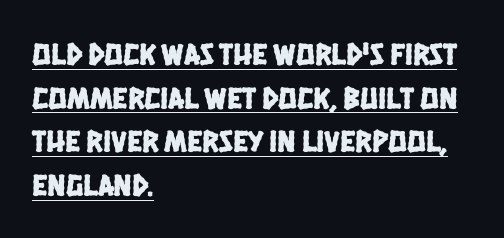
This is sans-serif lettering, the kind often seen on screens and signage. Looks like regular typesetting: each glyph gets only the width it needs. The rendering uses a moderate line-height, typical for paragraphs. These lines stack with their left ends in a neat column.
